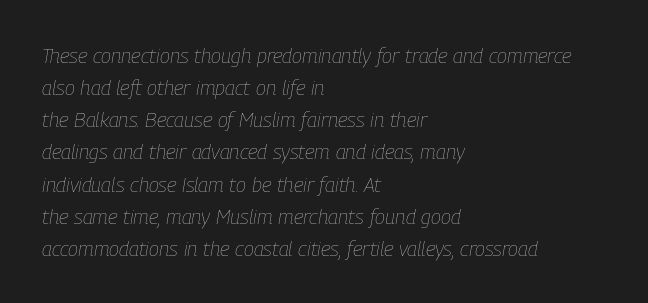
Q: Is the text bold? A: No.
Q: Is the text italic (slanted)? A: Yes, it leans right by about 9 degrees.
Q: Is the text underlined? A: No.
Q: How is the paragraph aligned? A: Left-aligned.
Q: Is the spacing between letters normal or unusually wide? A: Normal.
Q: Is the spacing between lines tight, normal or loose? A: Normal.
